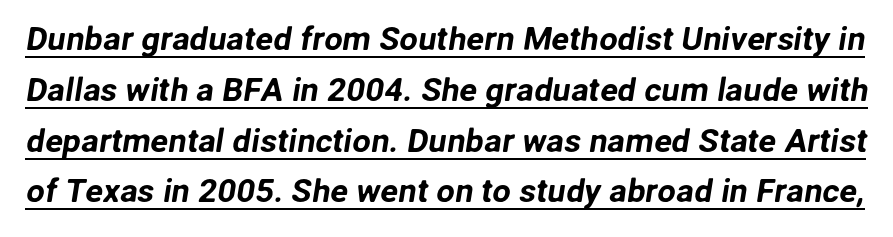
Q: Is the typeface a serif or a sans-serif typeface? A: Sans-serif.
Q: Is the text underlined? A: Yes.
Q: Is the spacing between letters normal or unusually wide? A: Normal.
Q: Is the spacing between lines tight, normal or loose? A: Normal.
Q: Width (condensed, normal, or wide)? A: Normal.
Q: Stroke contrast? A: Low.
Q: x-height? A: Medium.
Q: Monospaced? A: No.
